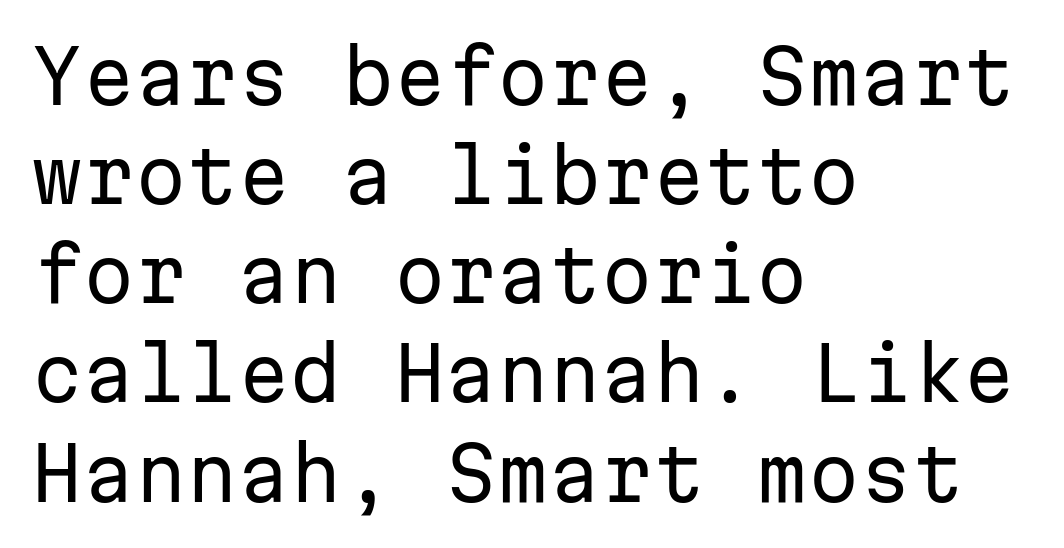
Q: Is the text bold? A: No.
Q: Is the text italic (slanted)? A: No, it is upright.
Q: Is the typeface a serif or a sans-serif typeface? A: Sans-serif.
Q: Is the text underlined? A: No.
Q: How is the paragraph aligned? A: Left-aligned.
Q: Is the spacing between letters normal or unusually wide? A: Normal.
Q: Is the spacing between lines tight, normal or loose? A: Normal.
Q: Width (condensed, normal, or wide)? A: Normal.
Q: Stroke contrast? A: Low.
Q: x-height? A: Medium.
Q: Monospaced? A: Yes.
